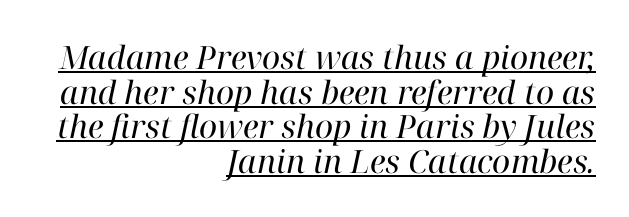
The image shows 32 px regular-weight serif type, italic (leaning right); set right-aligned, tight line spacing (1.08x), normal letter spacing, underlined; high stroke contrast and a medium x-height.
